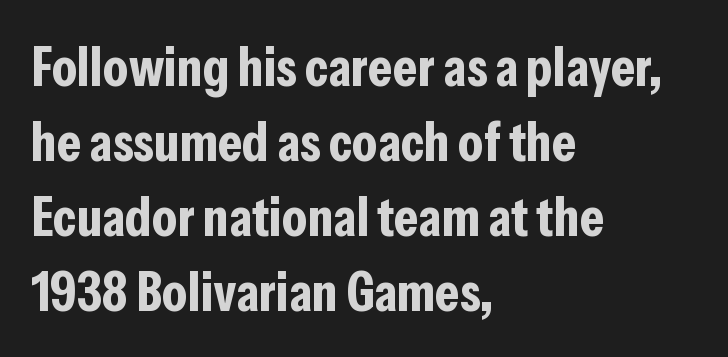
{"serif": "no", "italic": "no", "bold": "yes", "weight": "bold", "width": "condensed", "stroke_contrast": "low", "x_height": "medium", "monospaced": "no", "underline": "no", "align": "left", "line_spacing": "normal", "line_spacing_ratio": 1.34, "letter_spacing": "normal", "letter_spacing_em": 0.0, "glyph_px": 56}
